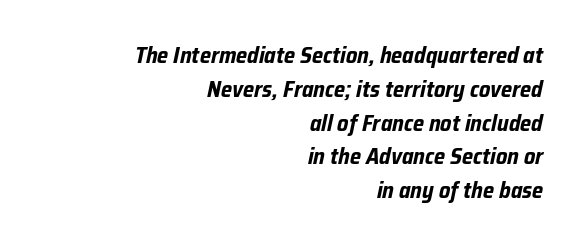
Q: Is the text bold? A: Yes.
Q: Is the text italic (slanted)? A: Yes, it leans right by about 12 degrees.
Q: Is the text underlined? A: No.
Q: How is the paragraph aligned? A: Right-aligned.
Q: Is the spacing between letters normal or unusually wide? A: Normal.
Q: Is the spacing between lines tight, normal or loose? A: Normal.
